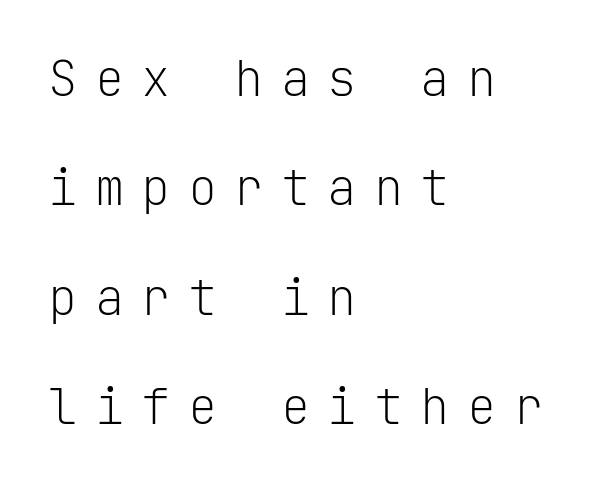
The type family on display is of the sans-serif kind. In terms of posture, this sample is upright. Glance below the letters and you will spot only blank space. Do the characters align in a grid? Yes, the font is monospaced. Substantial extra tracking has been applied to these lines. Is the block centered? No — it sits flush against the left margin.
